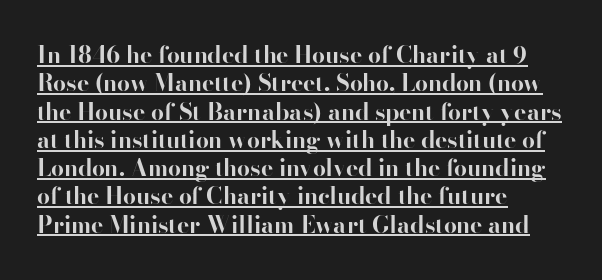
The image shows 23 px bold type, upright; set left-aligned, line spacing 1.23x, normal letter spacing, underlined.
